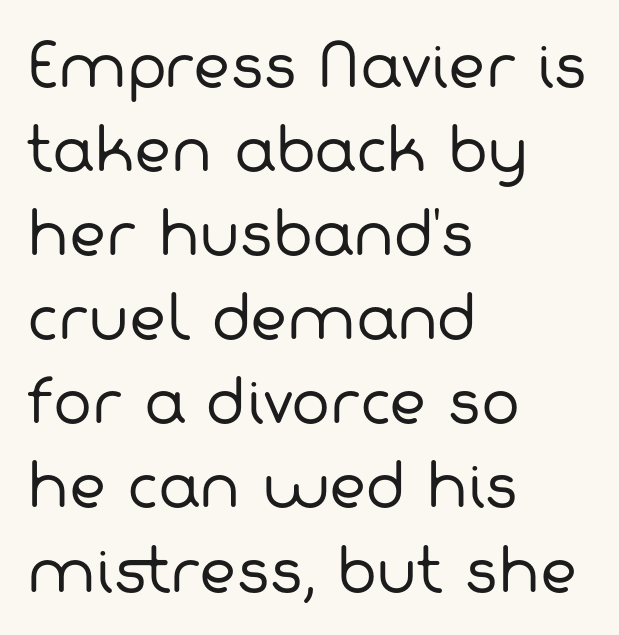
The letterforms sit shoulder to shoulder at normal distance. Proportional: the letters do not fall into vertical columns. The weight would be labelled regular, book, light, or lighter still. The rendering anchors every line to the left-hand side. The glyphs in this specimen are sans serif. The vertical gap from one line to the next is medium.
